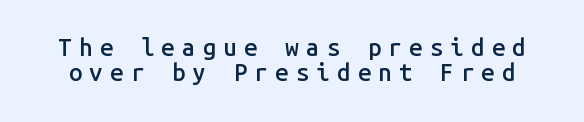
{"italic": "no", "bold": "semi", "underline": "no", "line_spacing": "tight", "line_spacing_ratio": 1.06, "letter_spacing": "wide", "letter_spacing_em": 0.3, "glyph_px": 24}
